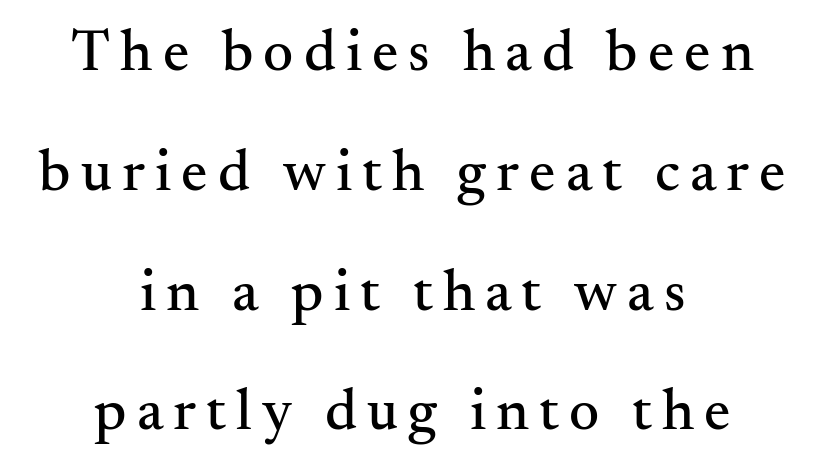
Q: Is the text italic (slanted)? A: No, it is upright.
Q: Is the typeface a serif or a sans-serif typeface? A: Serif.
Q: Is the text underlined? A: No.
Q: How is the paragraph aligned? A: Centered.
Q: Is the spacing between lines tight, normal or loose? A: Loose.
Q: Width (condensed, normal, or wide)? A: Normal.
Q: Stroke contrast? A: Medium.
Q: x-height? A: Small.
Q: Monospaced? A: No.
